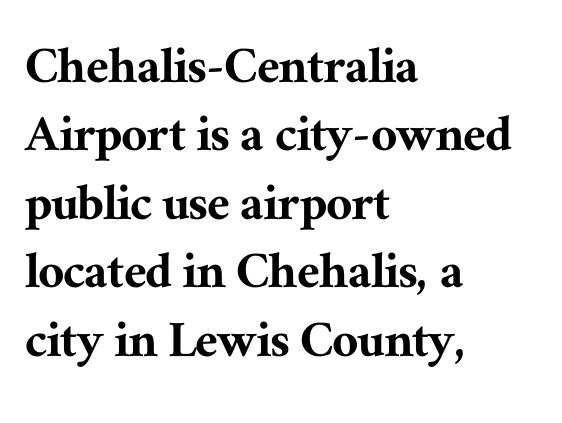
The letters stand straight up with perfectly vertical stems. A student would call this left alignment; a typographer would say flush left, rag right. The space directly below the letters is spotless. The passage shown is typed in a proportional face where columns would drift. There is no visible air inserted between adjacent glyphs. You can tell from the footed stems that serif type was used.
